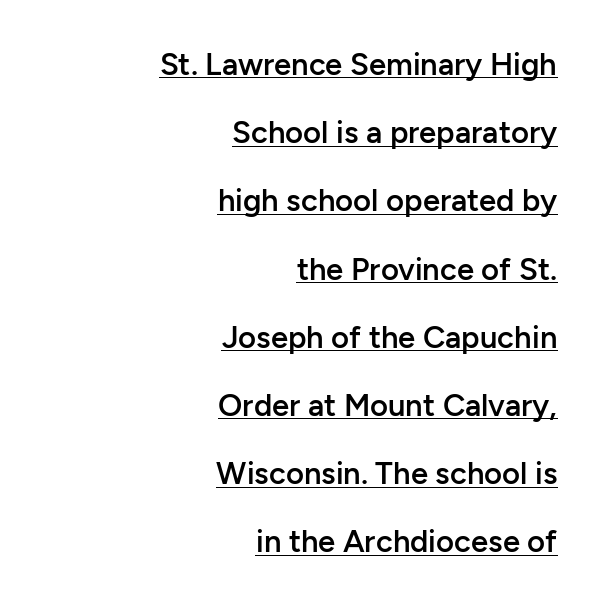
Q: Is the text bold? A: Semi-bold.
Q: Is the text italic (slanted)? A: No, it is upright.
Q: Is the typeface a serif or a sans-serif typeface? A: Sans-serif.
Q: Is the text underlined? A: Yes.
Q: How is the paragraph aligned? A: Right-aligned.
Q: Is the spacing between letters normal or unusually wide? A: Normal.
Q: Is the spacing between lines tight, normal or loose? A: Loose.
Q: Width (condensed, normal, or wide)? A: Normal.
Q: Stroke contrast? A: Low.
Q: x-height? A: Medium.
Q: Monospaced? A: No.
